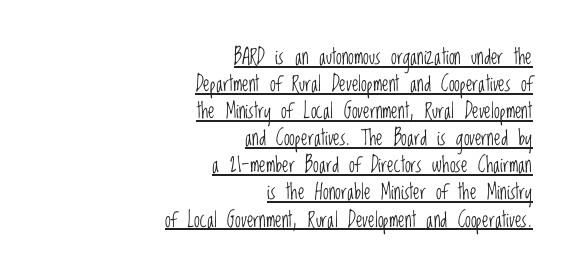
{"italic": "no", "bold": "no", "underline": "yes", "align": "right", "line_spacing": "normal", "line_spacing_ratio": 1.29, "letter_spacing": "normal", "letter_spacing_em": 0.0, "glyph_px": 21}
